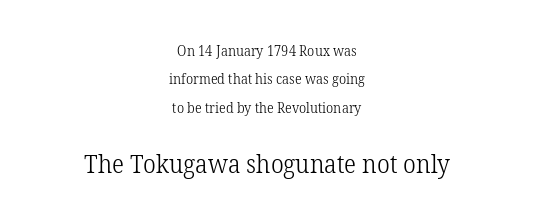
The image shows 25 px text type, upright; set centered, loose line spacing (2.02x), normal letter spacing, not underlined; the second (bottom) block is 1.79x larger.
